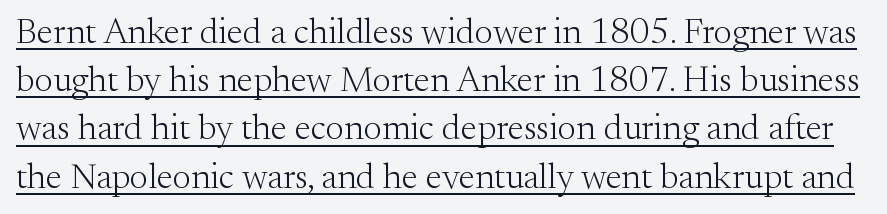
The font is comparable to plain body text, perhaps lighter. You can see a thin bar hugging the bottom of the glyphs. Each letter keeps its own natural width here, so spacing adapts to shape. Look at the tracking — it's just the regular setting, nothing added. The letters stand upright; this is a roman face. In terms of leading, this rendering sits right in the middle.
